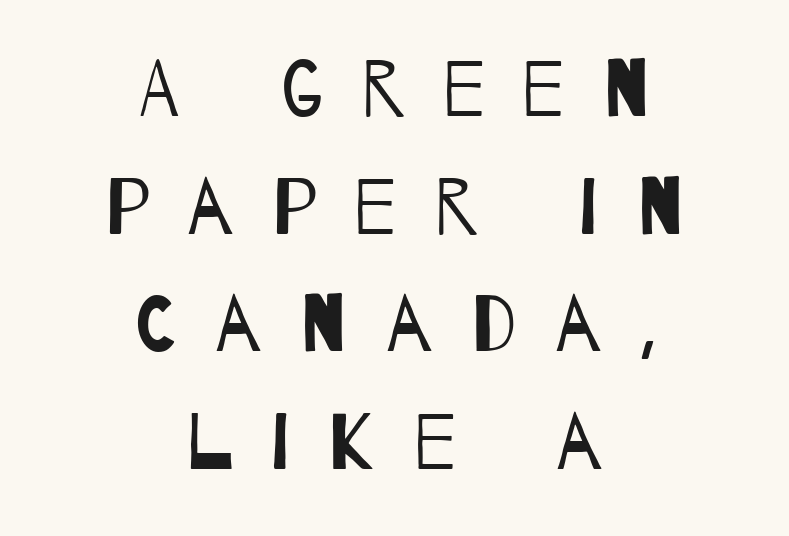
{"serif": "no", "bold": "no", "weight": "regular", "width": "condensed", "stroke_contrast": "low", "x_height": "large", "monospaced": "no", "underline": "no", "align": "center", "line_spacing": "normal", "line_spacing_ratio": 1.49, "letter_spacing": "wide", "letter_spacing_em": 0.49, "glyph_px": 79}
